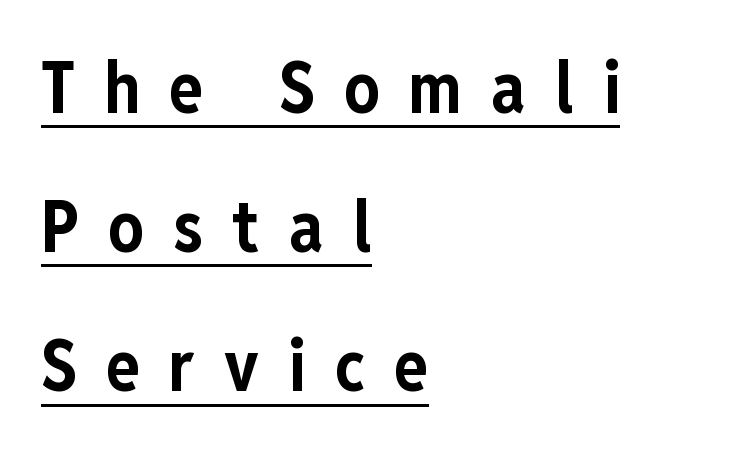
Q: Is the text bold? A: Yes.
Q: Is the text italic (slanted)? A: No, it is upright.
Q: Is the typeface a serif or a sans-serif typeface? A: Sans-serif.
Q: Is the text underlined? A: Yes.
Q: How is the paragraph aligned? A: Left-aligned.
Q: Is the spacing between letters normal or unusually wide? A: Unusually wide.
Q: Is the spacing between lines tight, normal or loose? A: Loose.
Q: Width (condensed, normal, or wide)? A: Condensed.
Q: Stroke contrast? A: Low.
Q: x-height? A: Medium.
Q: Monospaced? A: No.
